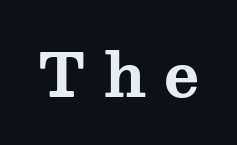
The image shows 60 px bold, wide serif type, upright; set unusually wide letter spacing (+0.3 em), not underlined; medium stroke contrast and a medium x-height.
